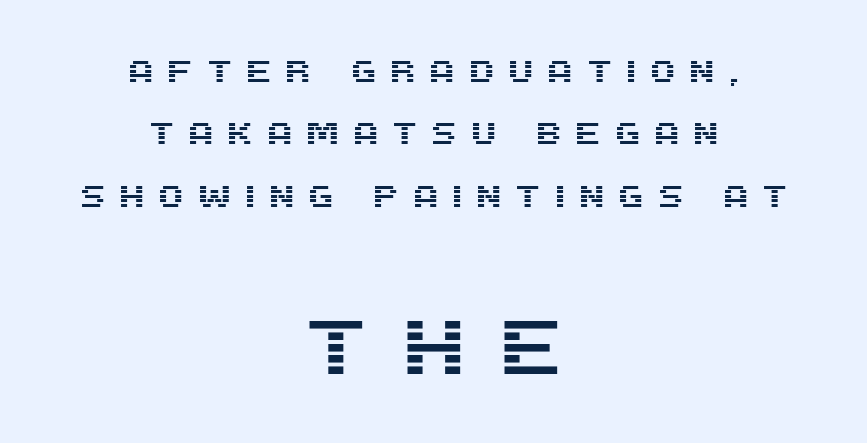
Q: Is the text italic (slanted)? A: No, it is upright.
Q: Is the typeface a serif or a sans-serif typeface? A: Sans-serif.
Q: Is the text underlined? A: No.
Q: How is the paragraph aligned? A: Centered.
Q: Is the spacing between letters normal or unusually wide? A: Unusually wide.
Q: Is the spacing between lines tight, normal or loose? A: Loose.
Q: Which block of text is set in a larger size, the first (top) or the second (bottom)? A: The second (bottom) one.
Q: Width (condensed, normal, or wide)? A: Normal.
Q: Stroke contrast? A: Medium.
Q: x-height? A: Large.
Q: Monospaced? A: No.
